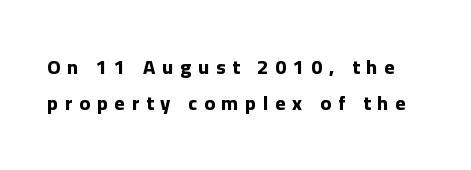
The image shows 20 px bold type, upright; set line spacing 1.81x, unusually wide letter spacing (+0.34 em), not underlined.
